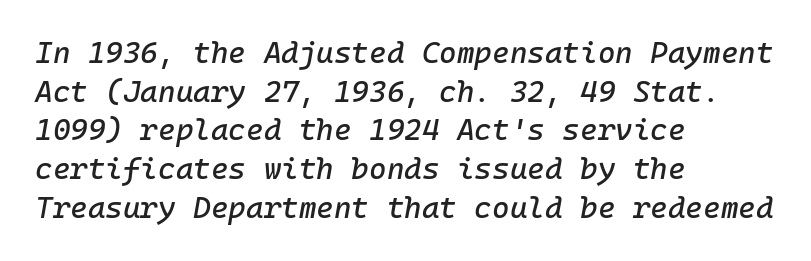
The letters are slanted; this is an italic face. The rendering uses a moderate line-height, typical for paragraphs. The face used here is rendered with its standard letterfit. Short and long lines alike share a common starting point at left.
